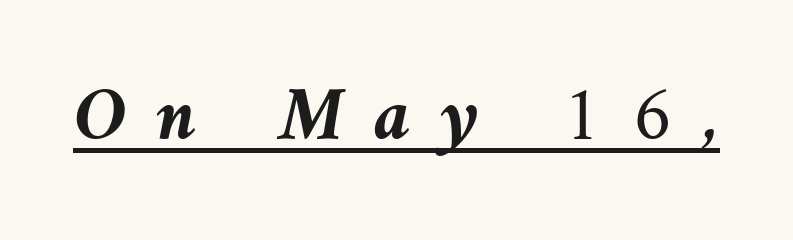
{"italic": "yes", "lean": "left", "slant_degrees": 10, "bold": "yes", "weight": "semibold", "width": "normal", "stroke_contrast": "medium", "x_height": "medium", "monospaced": "no", "underline": "yes", "letter_spacing": "wide", "letter_spacing_em": 0.38, "glyph_px": 78}
